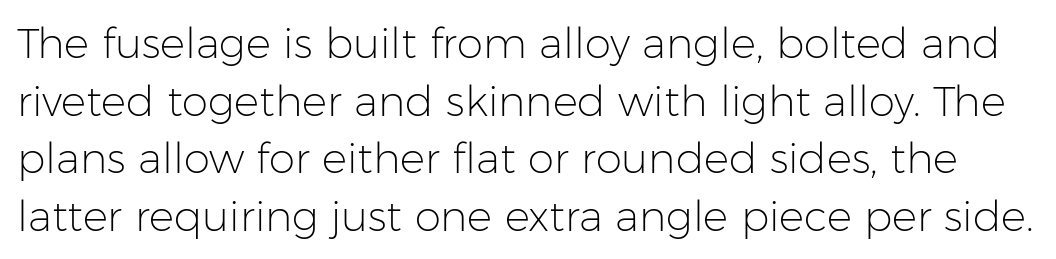
The image shows 42 px light sans-serif type, upright; set normal line spacing (1.37x), normal letter spacing, not underlined; low stroke contrast and a medium x-height.
